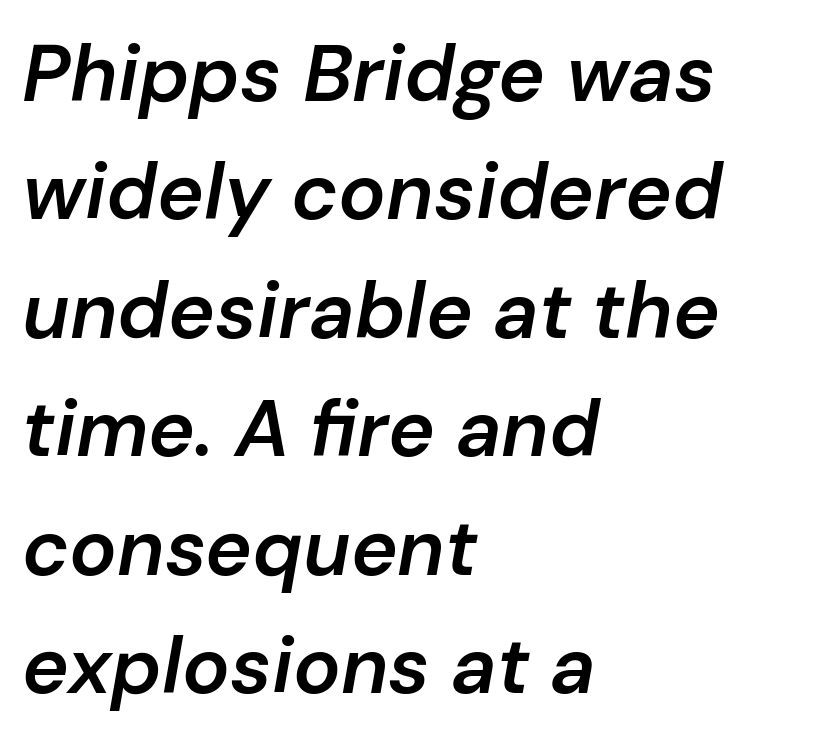
{"italic": "yes", "lean": "right", "slant_degrees": 10, "bold": "semi", "weight": "semibold", "width": "normal", "stroke_contrast": "low", "x_height": "medium", "monospaced": "no", "underline": "no", "align": "left", "line_spacing": "normal", "line_spacing_ratio": 1.5, "letter_spacing": "normal", "letter_spacing_em": 0.0, "glyph_px": 79}
